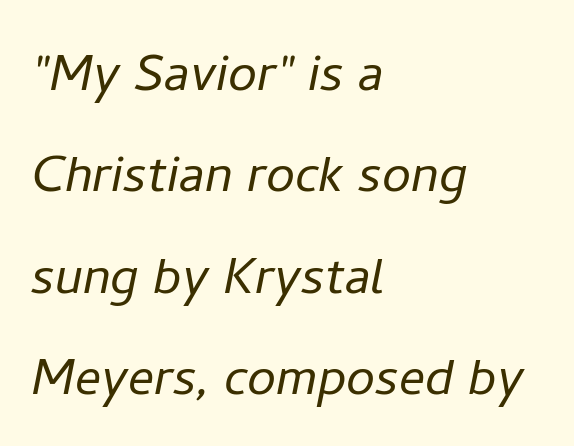
{"italic": "yes", "lean": "right", "slant_degrees": 11, "bold": "no", "weight": "light", "width": "normal", "stroke_contrast": "low", "x_height": "medium", "monospaced": "no", "underline": "no", "align": "left", "line_spacing": "normal", "line_spacing_ratio": 1.56, "letter_spacing": "normal", "letter_spacing_em": 0.0, "glyph_px": 65}
